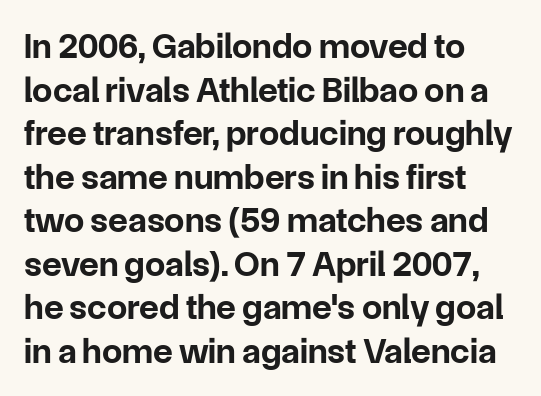
{"serif": "no", "italic": "no", "bold": "yes", "weight": "bold", "width": "normal", "stroke_contrast": "low", "x_height": "medium", "monospaced": "no", "underline": "no", "align": "left", "line_spacing_ratio": 1.21, "letter_spacing": "normal", "letter_spacing_em": 0.0, "glyph_px": 36}
